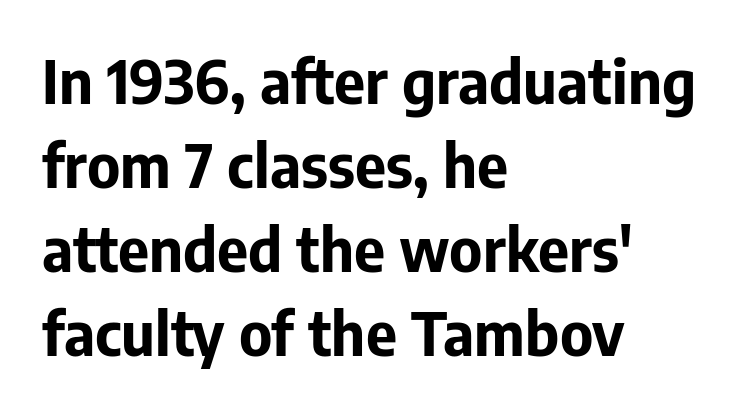
Think of a printed novel: that variable character pitch is what you see here. Horizontally, the lines are justified to the leading edge only. To sum up the face: it is a sans, with no serifs. The area under the type is left untouched.
